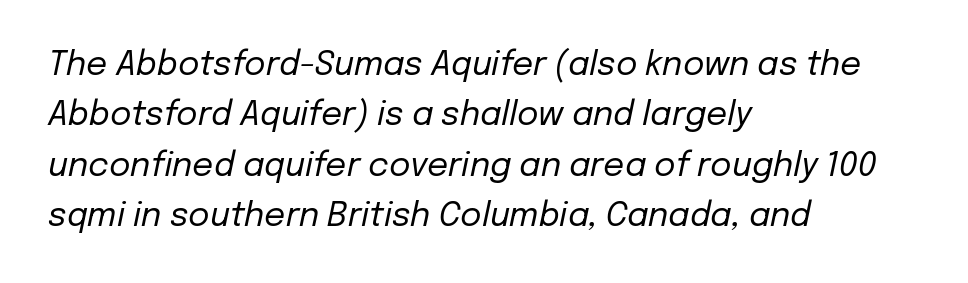
Q: Is the text bold? A: No.
Q: Is the text italic (slanted)? A: Yes, it leans right by about 12 degrees.
Q: Is the text underlined? A: No.
Q: How is the paragraph aligned? A: Left-aligned.
Q: Is the spacing between letters normal or unusually wide? A: Normal.
Q: Is the spacing between lines tight, normal or loose? A: Normal.
Q: Width (condensed, normal, or wide)? A: Normal.
Q: Stroke contrast? A: Low.
Q: x-height? A: Medium.
Q: Monospaced? A: No.
